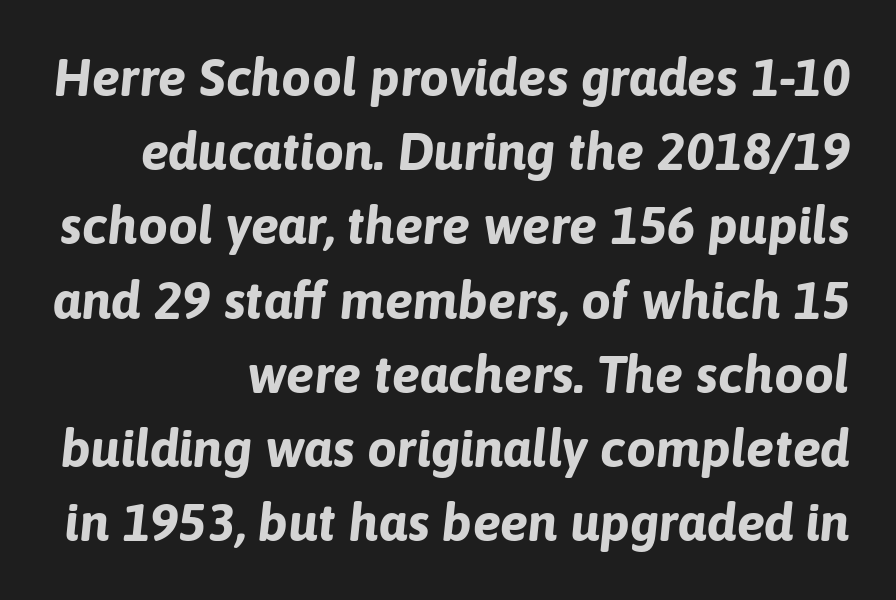
The rendering uses natural spacing where letterforms have individual widths. The tracking reads as untouched default to a designer's eye. Each glyph is drawn with heavy, bold strokes. When letters slant like this, we call the style italic.
